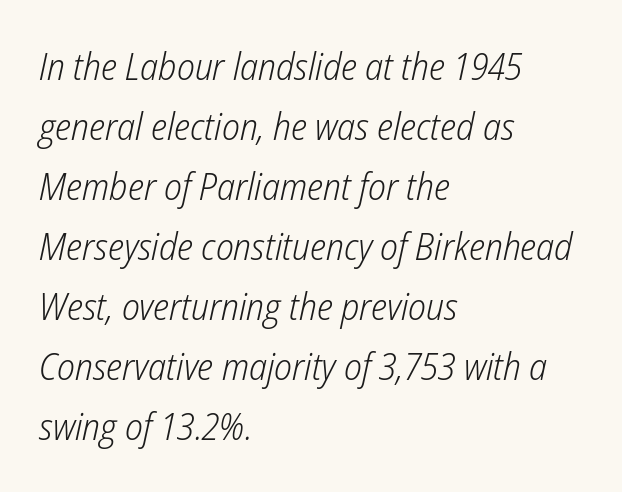
Q: Is the text bold? A: No.
Q: Is the text italic (slanted)? A: Yes, it leans right by about 12 degrees.
Q: Is the text underlined? A: No.
Q: How is the paragraph aligned? A: Left-aligned.
Q: Is the spacing between letters normal or unusually wide? A: Normal.
Q: Is the spacing between lines tight, normal or loose? A: Normal.
Q: Width (condensed, normal, or wide)? A: Condensed.
Q: Stroke contrast? A: Low.
Q: x-height? A: Medium.
Q: Monospaced? A: No.
